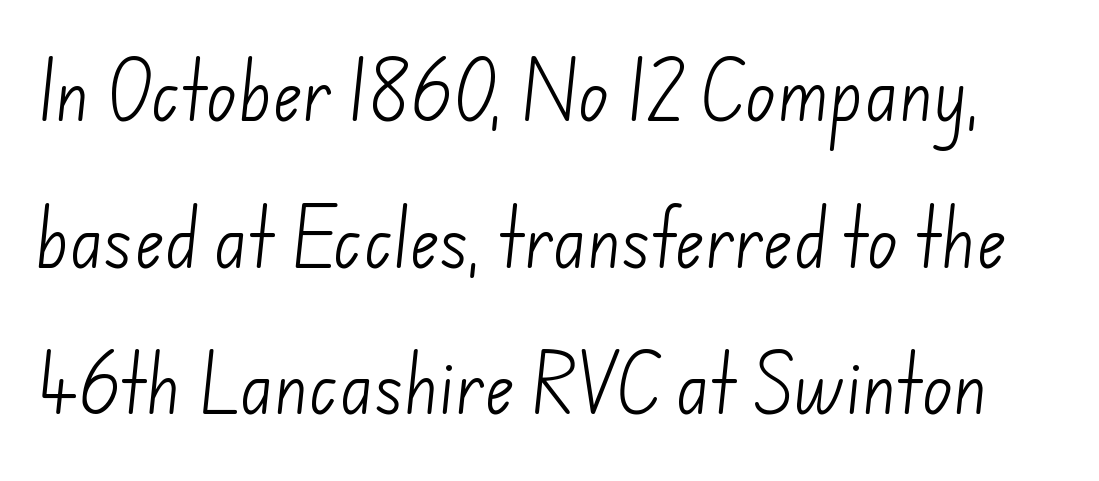
{"serif": "no", "bold": "no", "weight": "light", "width": "normal", "stroke_contrast": "low", "x_height": "small", "monospaced": "no", "underline": "no", "line_spacing": "loose", "line_spacing_ratio": 2.29, "letter_spacing": "normal", "letter_spacing_em": 0.0, "glyph_px": 64}
